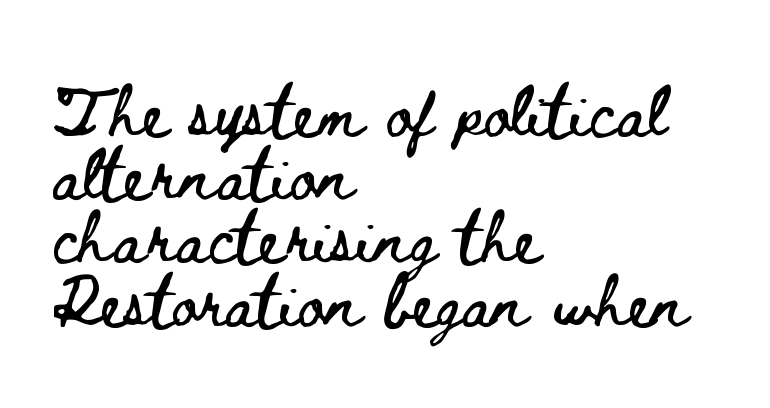
The image shows 51 px wide type; set left-aligned, line spacing 1.24x, normal letter spacing, not underlined; low stroke contrast and a small x-height.
